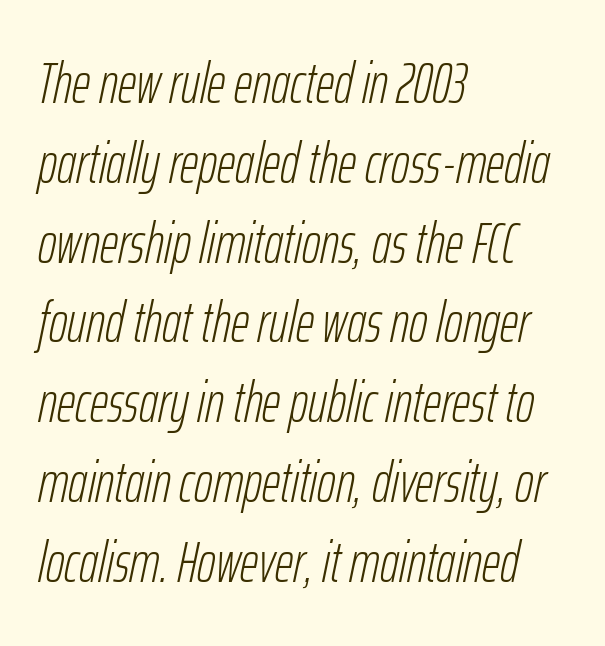
The strokes are not fattened; the text isn't bold. How are the letters spaced? Ordinarily, with no added tracking. The setting favours the left margin, as ordinary paragraphs usually do. These lines were composed using italics. One glance says typical: line gaps are just what's usual.
